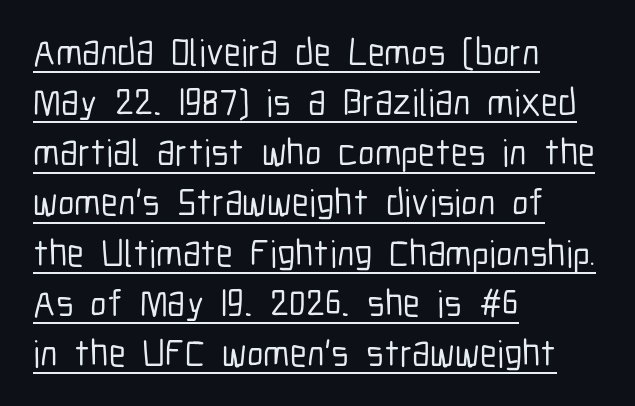
{"serif": "no", "italic": "no", "width": "condensed", "stroke_contrast": "low", "x_height": "medium", "monospaced": "no", "underline": "yes", "align": "left", "line_spacing": "normal", "line_spacing_ratio": 1.32, "letter_spacing": "normal", "letter_spacing_em": 0.0, "glyph_px": 38}
